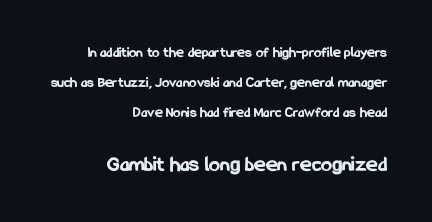
These words are printed bold, with thick strokes throughout. Loosely led — the rows are spread out. A typesetter would call this zero additional tracking. The letters stand upright; this is a roman face.
